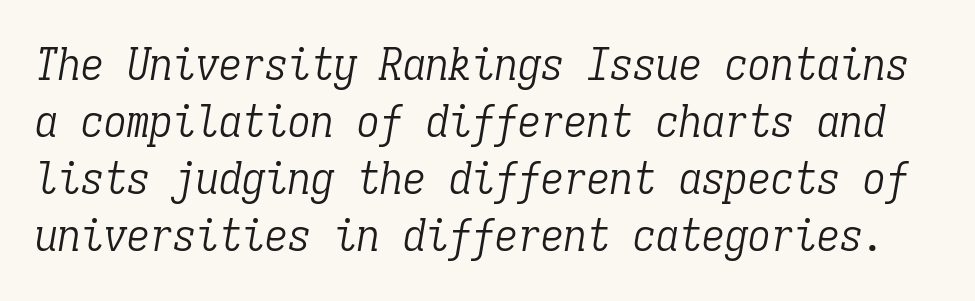
Note the uniform advance width — an 'i' takes as much space as an 'm'. Words float on clear page, feet unadorned. In terms of posture, this sample is oblique. Look at the tracking — it's just the regular setting, nothing added. Ink coverage per letter is moderate at most. Classification — serif.
